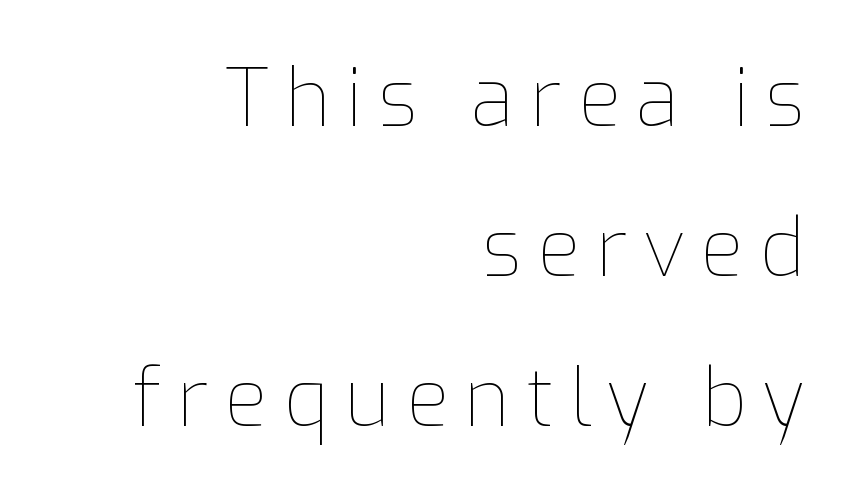
Character widths vary here, with narrow letters taking less room than wide ones. All the whitespace from short lines collects on the left. Summary of vertical rhythm: relaxed, with wide interline spacing. Each row of text sits above clean, open space.
